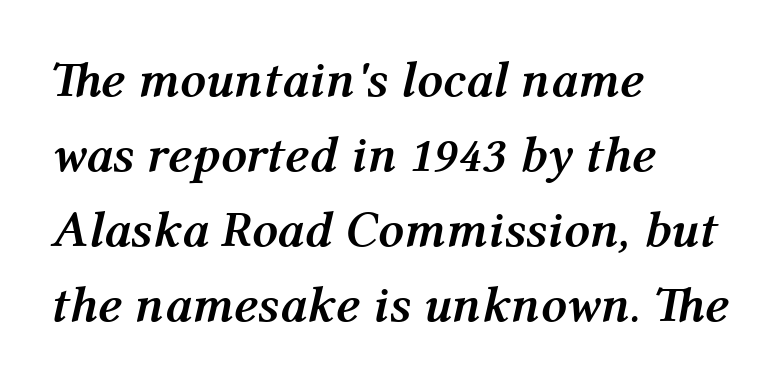
Q: Is the text bold? A: Yes.
Q: Is the text italic (slanted)? A: Yes, it leans right by about 12 degrees.
Q: Is the text underlined? A: No.
Q: How is the paragraph aligned? A: Left-aligned.
Q: Is the spacing between letters normal or unusually wide? A: Normal.
Q: Is the spacing between lines tight, normal or loose? A: Normal.
Q: Width (condensed, normal, or wide)? A: Normal.
Q: Stroke contrast? A: Medium.
Q: x-height? A: Medium.
Q: Monospaced? A: No.
